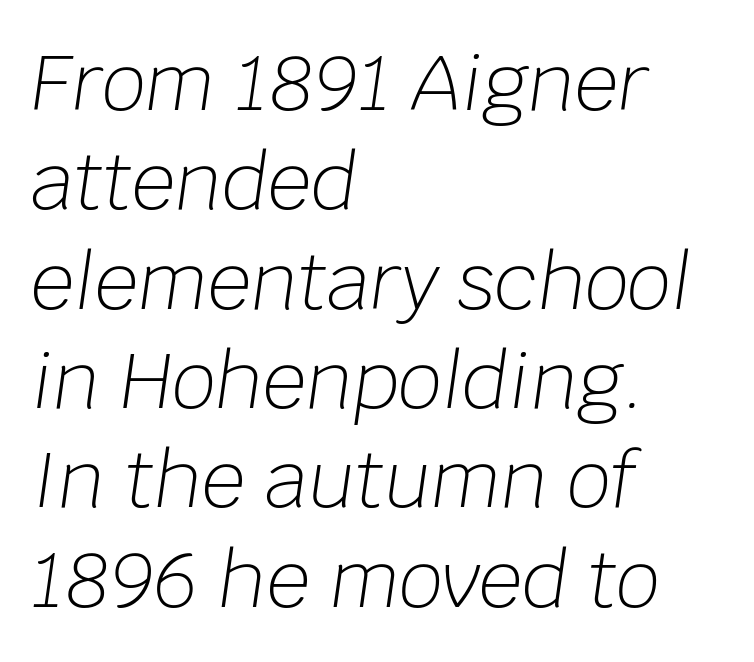
The image shows 77 px light type, italic (leaning right); set left-aligned, normal line spacing (1.29x), normal letter spacing, not underlined; low stroke contrast and a large x-height.
